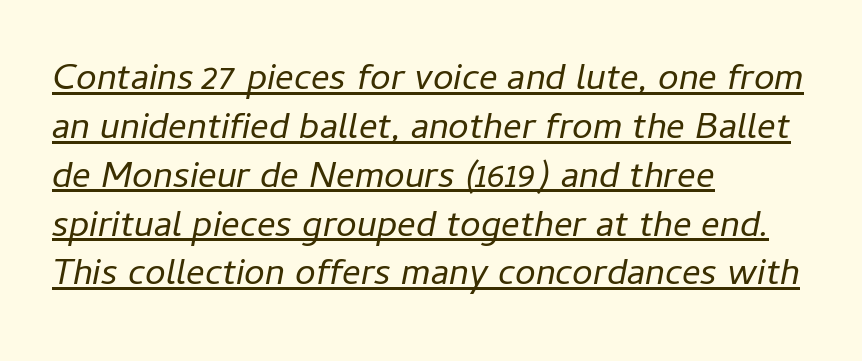
The image shows 37 px regular-weight type, italic (leaning right); set left-aligned, normal line spacing (1.32x), normal letter spacing, underlined; low stroke contrast and a medium x-height.
